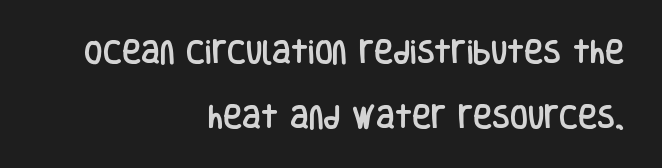
Q: Is the text italic (slanted)? A: No, it is upright.
Q: Is the text underlined? A: No.
Q: How is the paragraph aligned? A: Right-aligned.
Q: Is the spacing between letters normal or unusually wide? A: Normal.
Q: Is the spacing between lines tight, normal or loose? A: Loose.
